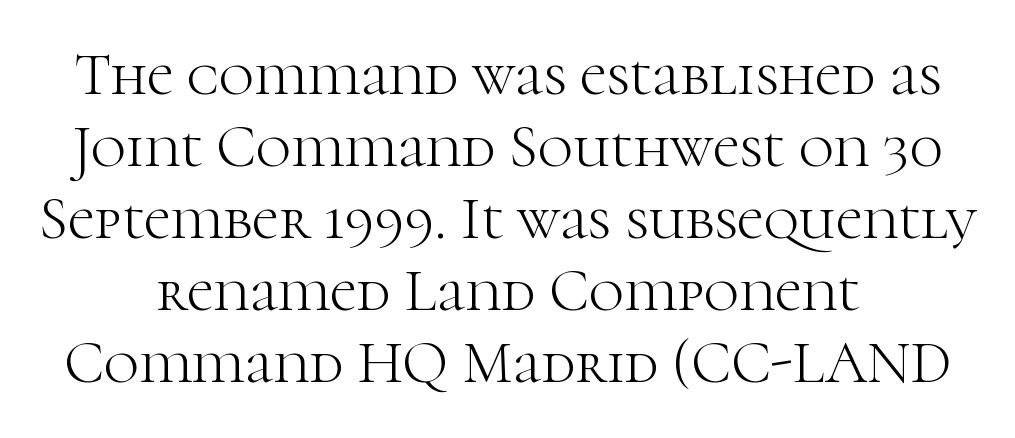
Caption: standard tracking, unaltered. The letters look calm and open, with moderate or lighter stems. The setting favours the middle, as headings and verse often do. The baseline area is clear.
